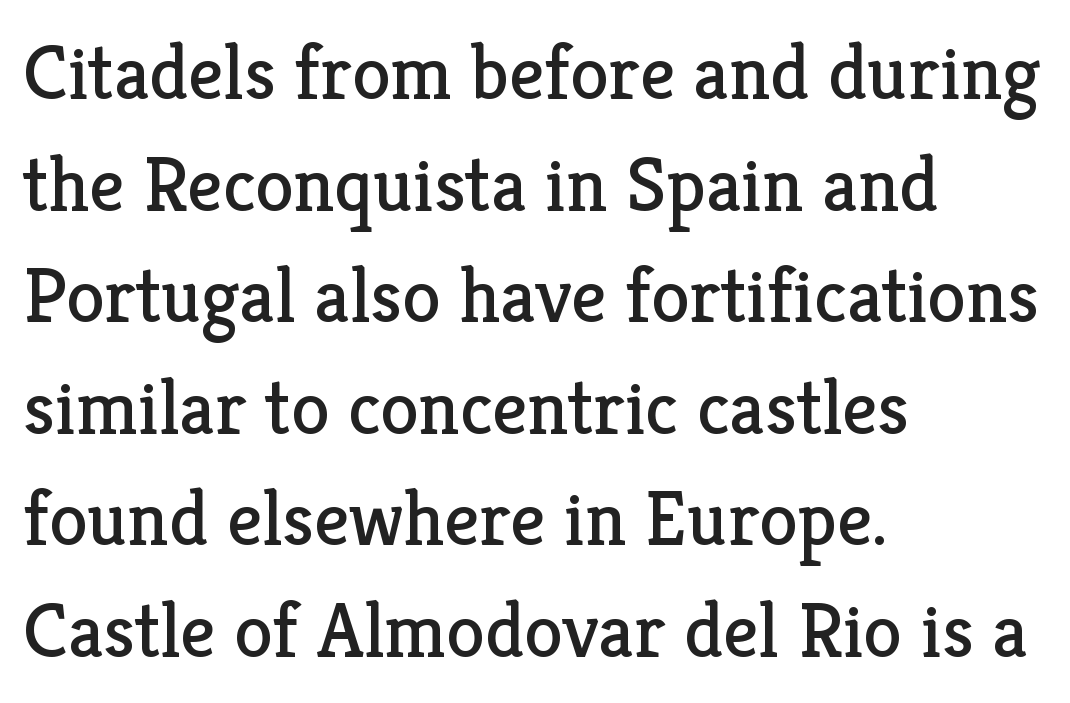
The image shows 78 px regular-weight serif type, upright; set left-aligned, normal line spacing (1.43x), normal letter spacing, not underlined; low stroke contrast and a medium x-height.
